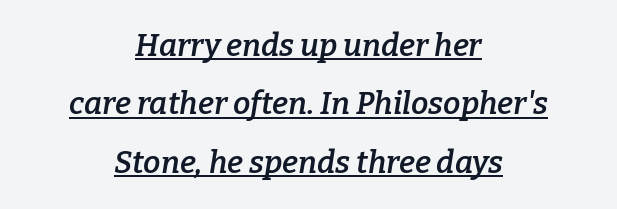
{"serif": "yes", "italic": "yes", "lean": "right", "slant_degrees": 9, "bold": "semi", "weight": "semibold", "width": "normal", "stroke_contrast": "low", "x_height": "medium", "monospaced": "no", "underline": "yes", "align": "center", "line_spacing_ratio": 1.88, "letter_spacing": "normal", "letter_spacing_em": 0.0, "glyph_px": 31}
